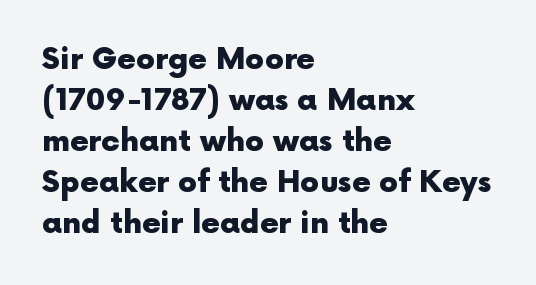
The image shows 30 px heavy sans-serif type, upright; set left-aligned, normal line spacing (1.37x), normal letter spacing, not underlined; a medium x-height.
